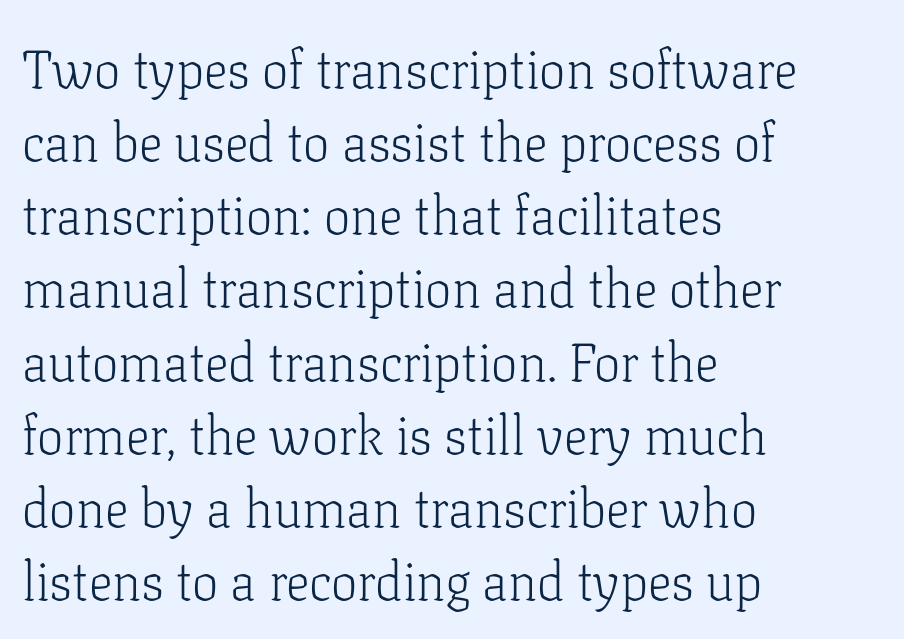
{"serif": "yes", "italic": "no", "bold": "no", "weight": "light", "width": "normal", "stroke_contrast": "low", "x_height": "medium", "monospaced": "no", "underline": "no", "align": "left", "line_spacing": "normal", "line_spacing_ratio": 1.38, "letter_spacing": "normal", "letter_spacing_em": 0.0, "glyph_px": 53}
